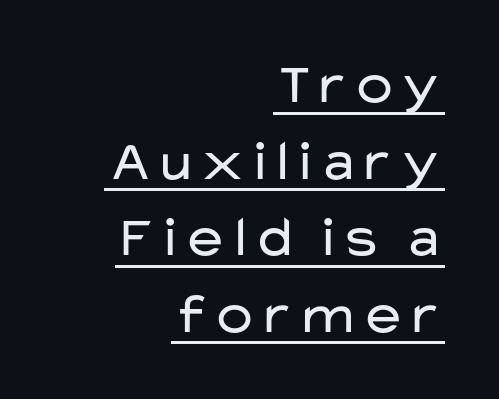
The image shows 58 px regular-weight, wide sans-serif type, upright; set right-aligned, normal line spacing (1.32x), normal letter spacing, underlined; low stroke contrast and a medium x-height.
